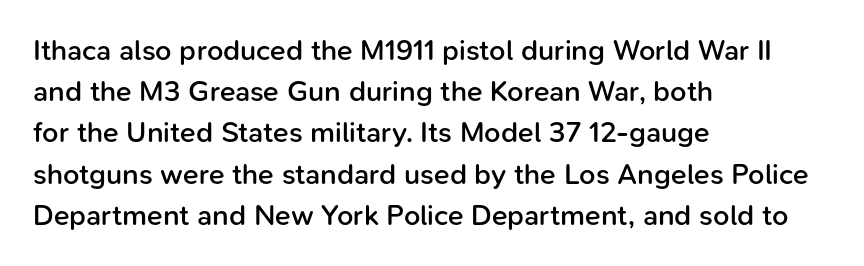
Q: Is the text bold? A: Semi-bold.
Q: Is the text italic (slanted)? A: No, it is upright.
Q: Is the typeface a serif or a sans-serif typeface? A: Sans-serif.
Q: Is the text underlined? A: No.
Q: How is the paragraph aligned? A: Left-aligned.
Q: Is the spacing between letters normal or unusually wide? A: Normal.
Q: Is the spacing between lines tight, normal or loose? A: Normal.
Q: Width (condensed, normal, or wide)? A: Normal.
Q: Stroke contrast? A: Low.
Q: x-height? A: Medium.
Q: Monospaced? A: No.
